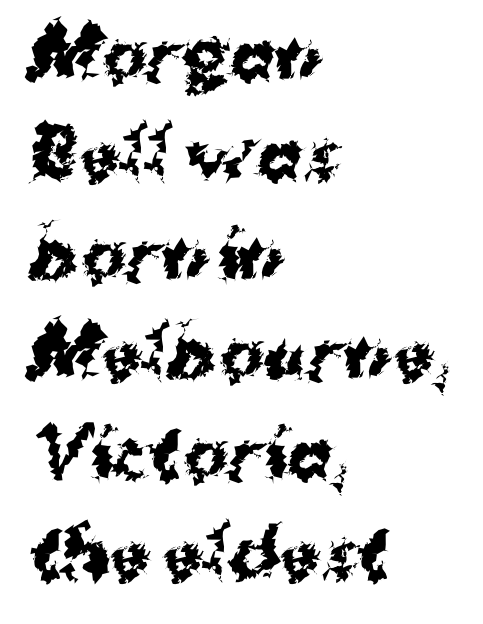
{"serif": "no", "bold": "yes", "weight": "bold", "width": "normal", "stroke_contrast": "medium", "x_height": "medium", "monospaced": "no", "underline": "no", "align": "left", "line_spacing": "normal", "line_spacing_ratio": 1.49, "letter_spacing": "normal", "letter_spacing_em": 0.0, "glyph_px": 67}
